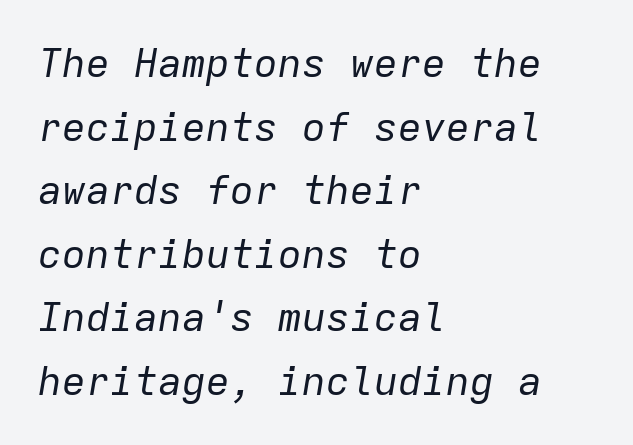
The line texture is even and compact thanks to regular tracking. Vertical spacing — default. Does the copy run flush right? No — it runs flush left. Monospaced: the letters line up in strict vertical columns. Lines of text with bare space underneath. This sample uses an oblique cut, with every glyph tilted off the vertical.
